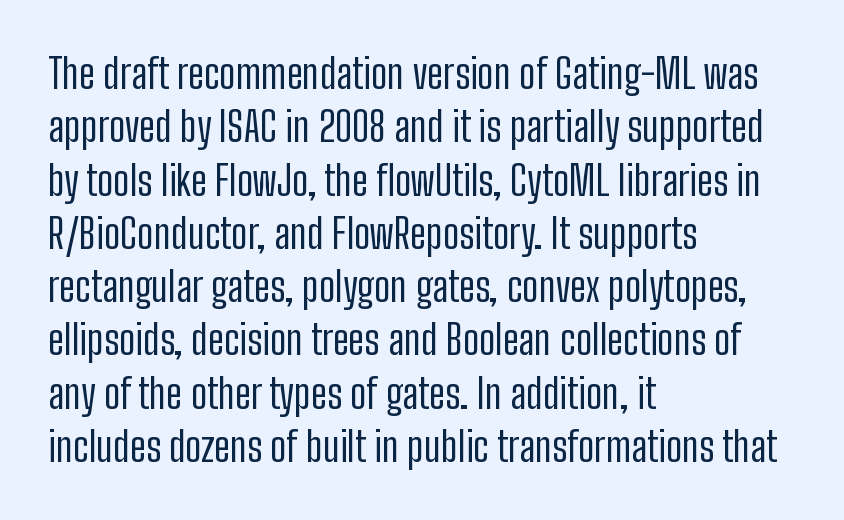
The letterforms sit at book weight or below. This sample uses a sans-serif face. All the whitespace from short lines collects on the right. Each new line begins a customary step beneath the previous one. Glyph-to-glyph distance matches everyday printed text.
